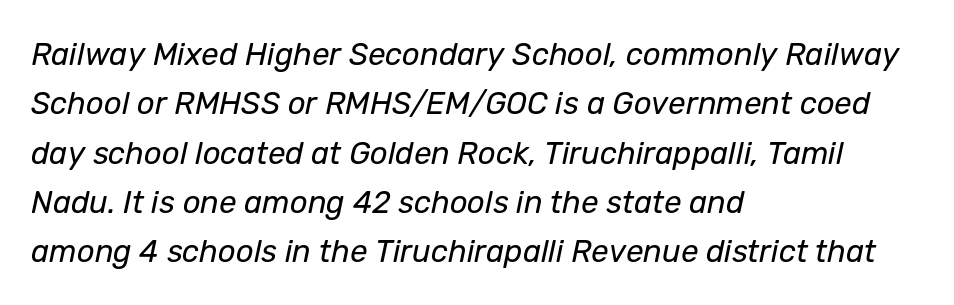
Q: Is the text bold? A: No.
Q: Is the text italic (slanted)? A: Yes, it leans right by about 12 degrees.
Q: Is the text underlined? A: No.
Q: How is the paragraph aligned? A: Left-aligned.
Q: Is the spacing between letters normal or unusually wide? A: Normal.
Q: Is the spacing between lines tight, normal or loose? A: Normal.
Q: Width (condensed, normal, or wide)? A: Normal.
Q: Stroke contrast? A: Low.
Q: x-height? A: Medium.
Q: Monospaced? A: No.
